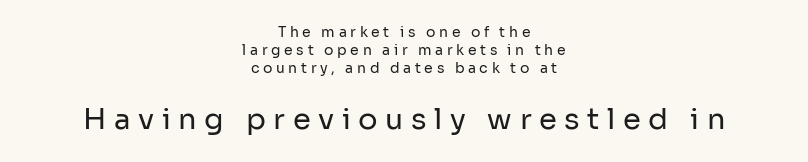
Is there any slant? The stems are plumb. Stems and bowls with no extra thickness — not bold. Look at the bottom of the vertical strokes: they stop flat, with no serifs. The glyphs are unaccompanied by any horizontal stroke below them. The rendering inserts visible extra space after every character. The letters advance in unequal steps, a hallmark of proportional type.
